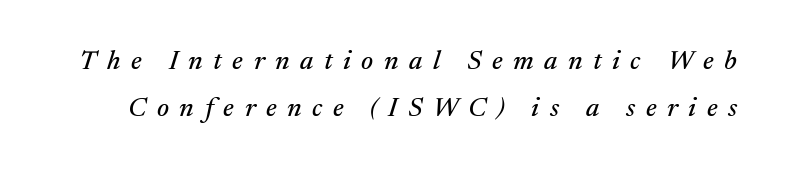
Q: Is the text italic (slanted)? A: Yes, it leans right by about 17 degrees.
Q: Is the text underlined? A: No.
Q: Is the spacing between letters normal or unusually wide? A: Unusually wide.
